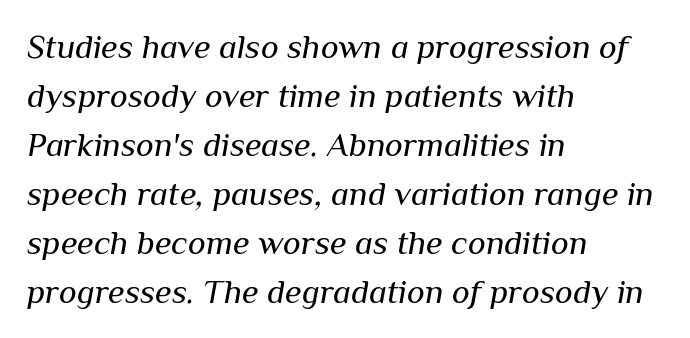
Q: Is the text bold? A: No.
Q: Is the text italic (slanted)? A: Yes, it leans right by about 10 degrees.
Q: Is the text underlined? A: No.
Q: How is the paragraph aligned? A: Left-aligned.
Q: Is the spacing between letters normal or unusually wide? A: Normal.
Q: Is the spacing between lines tight, normal or loose? A: Normal.
Q: Width (condensed, normal, or wide)? A: Normal.
Q: Stroke contrast? A: Medium.
Q: x-height? A: Medium.
Q: Monospaced? A: No.
